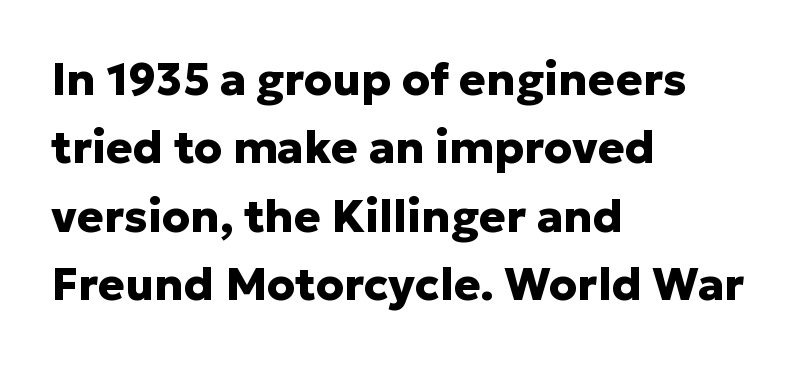
The image shows 45 px heavy sans-serif type, upright; set left-aligned, normal line spacing (1.52x), normal letter spacing, not underlined; low stroke contrast and a medium x-height.
